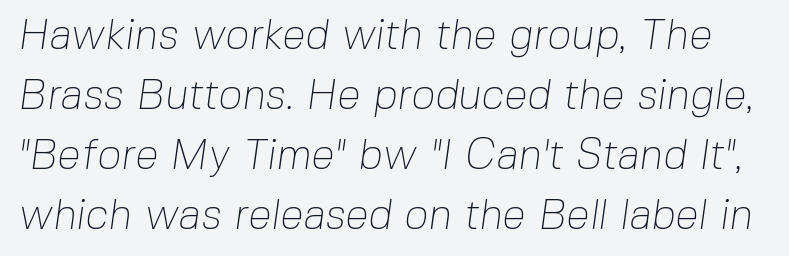
{"serif": "no", "bold": "no", "weight": "thin", "width": "normal", "stroke_contrast": "low", "x_height": "medium", "monospaced": "no", "underline": "no", "line_spacing": "normal", "line_spacing_ratio": 1.43, "letter_spacing": "normal", "letter_spacing_em": 0.0, "glyph_px": 42}
